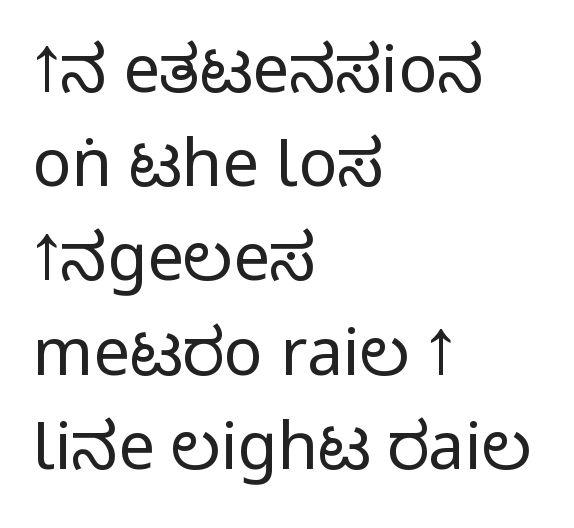
This rendering employs a face without finishing strokes, i.e., a sans-serif. Rows of type keep a routine distance in the vertical direction. In terms of posture, this sample is upright. Look at the tracking — it's just the regular setting, nothing added. Looks like regular typesetting: each glyph gets only the width it needs. Unbolded letterforms with no extra heft.
